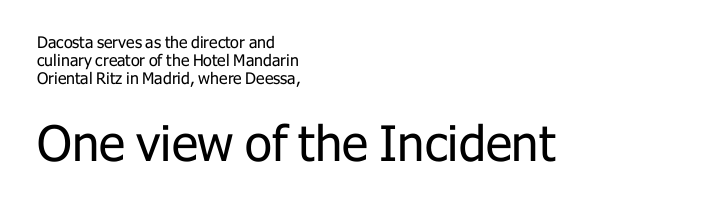
The image shows 49 px regular-weight sans-serif type, upright; set left-aligned, tight line spacing (1.11x), normal letter spacing, not underlined; the second (bottom) block is 3.06x larger; low stroke contrast and a medium x-height.
